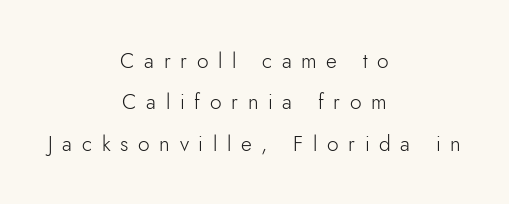
Q: Is the text bold? A: No.
Q: Is the text italic (slanted)? A: No, it is upright.
Q: Is the text underlined? A: No.
Q: How is the paragraph aligned? A: Centered.
Q: Is the spacing between letters normal or unusually wide? A: Unusually wide.
Q: Is the spacing between lines tight, normal or loose? A: Loose.
